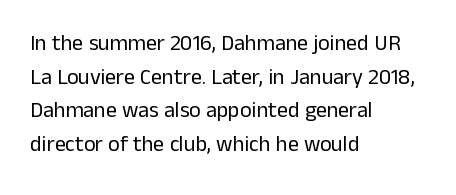
{"italic": "no", "bold": "no", "underline": "no", "align": "left", "line_spacing": "normal", "line_spacing_ratio": 1.53, "letter_spacing": "normal", "letter_spacing_em": 0.0, "glyph_px": 22}
